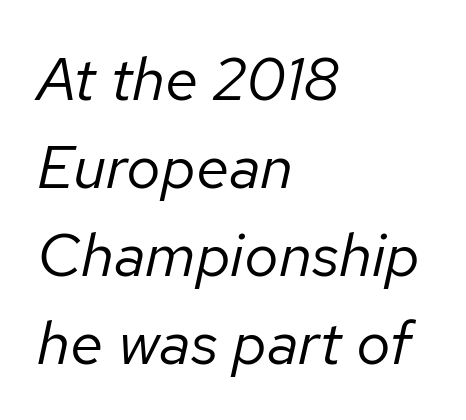
The image shows 61 px regular-weight type, italic (leaning right); set left-aligned, normal line spacing (1.44x), normal letter spacing, not underlined; low stroke contrast and a medium x-height.
